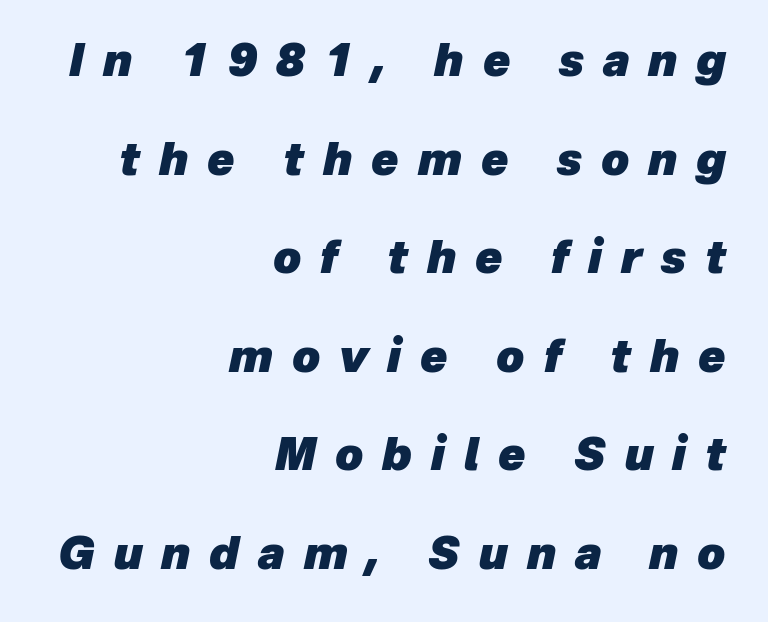
Q: Is the text bold? A: Yes.
Q: Is the text italic (slanted)? A: Yes, it leans right by about 12 degrees.
Q: Is the text underlined? A: No.
Q: How is the paragraph aligned? A: Right-aligned.
Q: Is the spacing between letters normal or unusually wide? A: Unusually wide.
Q: Is the spacing between lines tight, normal or loose? A: Loose.
Q: Width (condensed, normal, or wide)? A: Normal.
Q: Stroke contrast? A: Low.
Q: x-height? A: Medium.
Q: Monospaced? A: No.
